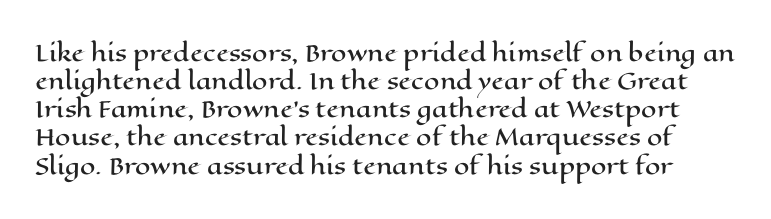
Nothing unusual about the tracking: characters are spaced as the font intends. Notice how descenders clear the ascenders below comfortably — that's standard leading. A roman cut, with each character standing at attention. Bare-footed words on every line.
